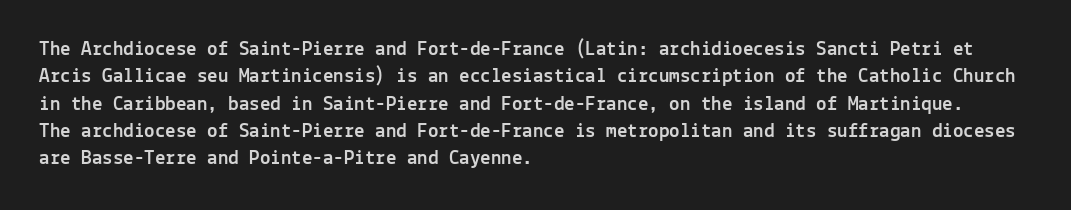
You could call the tracking neutral — neither tight nor loose. Honestly, there is no underline to notice here at all. This is roman type, the default non-slanted kind. Compared with a centered layout, this one pins lines to the left instead. Interline gaps are of average width in this sample.
